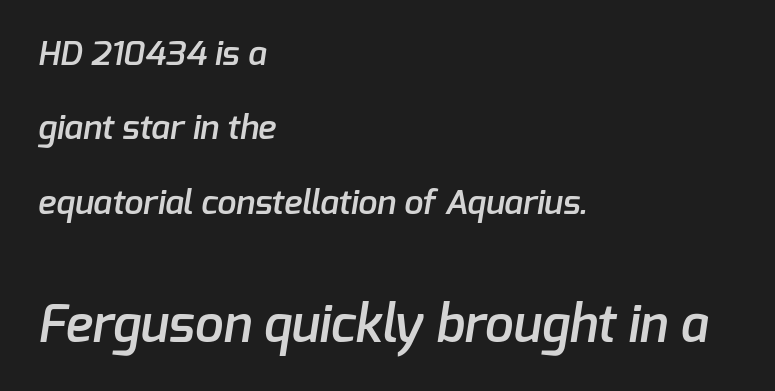
Line spacing here is loose. Bigger letters appear in the bottom chunk; the top chunk is reduced. The paragraph shown leans on its left margin. Serifs: no, the terminals of the letterforms are clean. These lines are rendered in a variable-pitch font. The sample has been set in demibold, a notch under bold.
